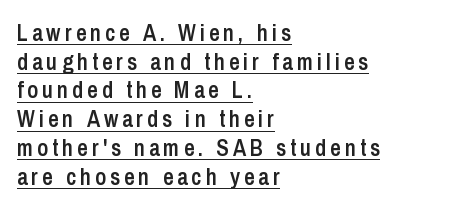
Q: Is the text bold? A: Semi-bold.
Q: Is the text italic (slanted)? A: No, it is upright.
Q: Is the text underlined? A: Yes.
Q: How is the paragraph aligned? A: Left-aligned.
Q: Is the spacing between lines tight, normal or loose? A: Normal.
